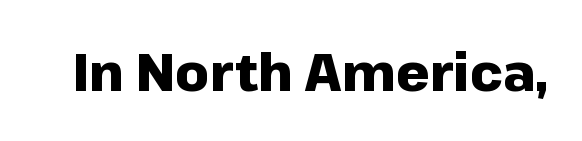
Q: Is the text bold? A: Yes.
Q: Is the text italic (slanted)? A: No, it is upright.
Q: Is the typeface a serif or a sans-serif typeface? A: Sans-serif.
Q: Is the text underlined? A: No.
Q: Is the spacing between letters normal or unusually wide? A: Normal.
Q: Width (condensed, normal, or wide)? A: Normal.
Q: Stroke contrast? A: Low.
Q: x-height? A: Medium.
Q: Monospaced? A: No.
